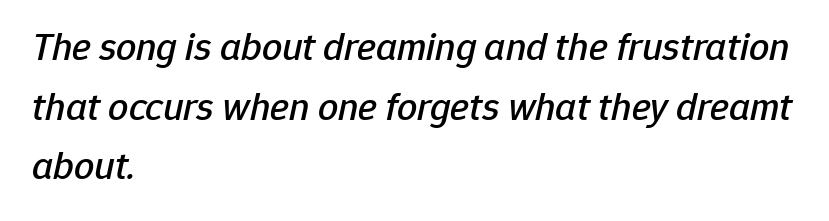
This block has exactly the height ordinary leading produces. Line beginnings align vertically; line endings do not. Letter spacing: default. The baseline area is clear. Do the characters align in a grid? No, the font is proportional. The face used here has a pronounced slope to its letters.
